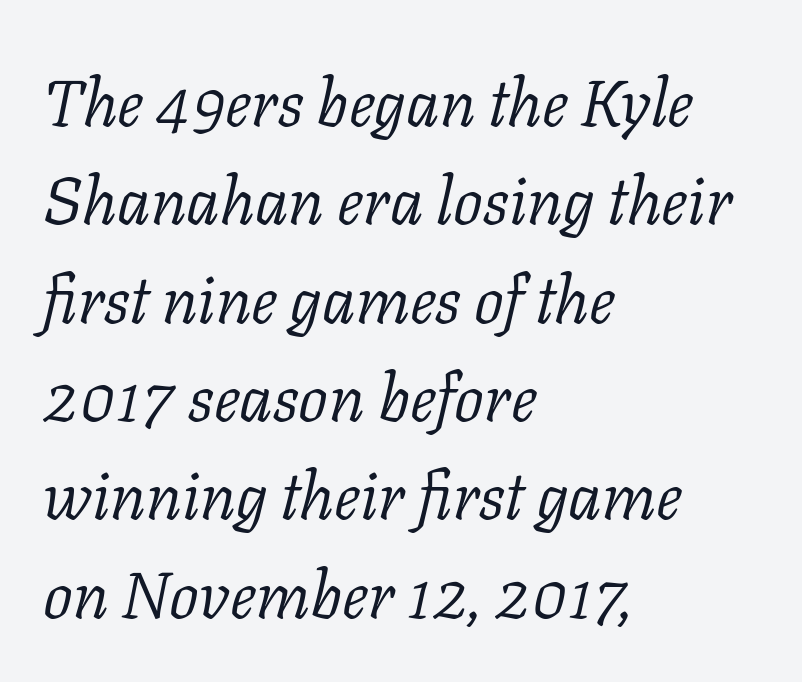
This sample uses plain, unmodified letter spacing. Underline: absent. Compared with ordinary roman type, these characters are visibly tilted. Heft: none added — not bold.
